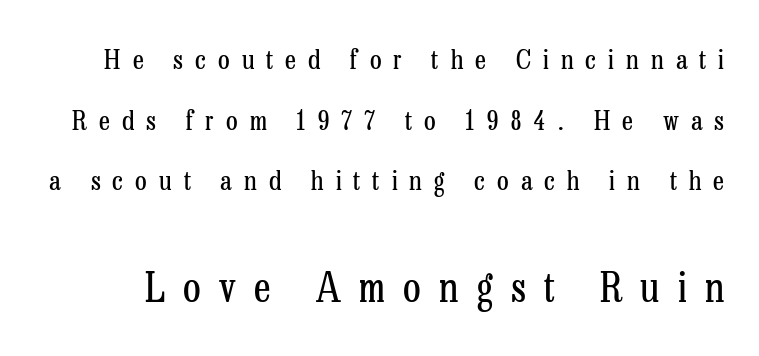
{"serif": "yes", "italic": "no", "bold": "no", "weight": "regular", "width": "condensed", "stroke_contrast": "low", "x_height": "medium", "monospaced": "no", "underline": "no", "line_spacing": "loose", "line_spacing_ratio": 2.25, "letter_spacing": "wide", "letter_spacing_em": 0.45, "larger_block": "second", "size_ratio": 1.52, "glyph_px": 41}
